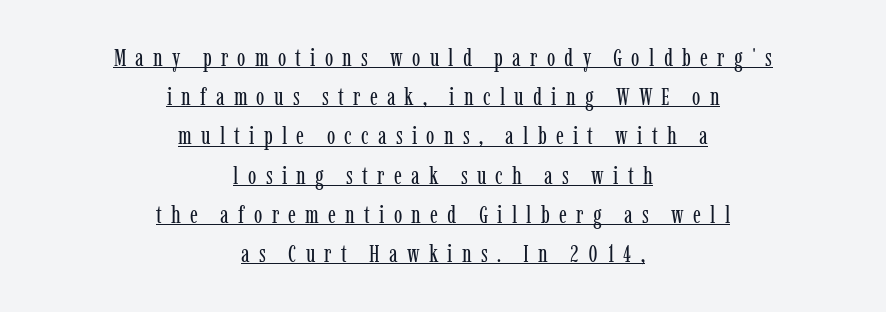
Q: Is the text bold? A: No.
Q: Is the text italic (slanted)? A: No, it is upright.
Q: Is the text underlined? A: Yes.
Q: How is the paragraph aligned? A: Centered.
Q: Is the spacing between letters normal or unusually wide? A: Unusually wide.
Q: Is the spacing between lines tight, normal or loose? A: Normal.
